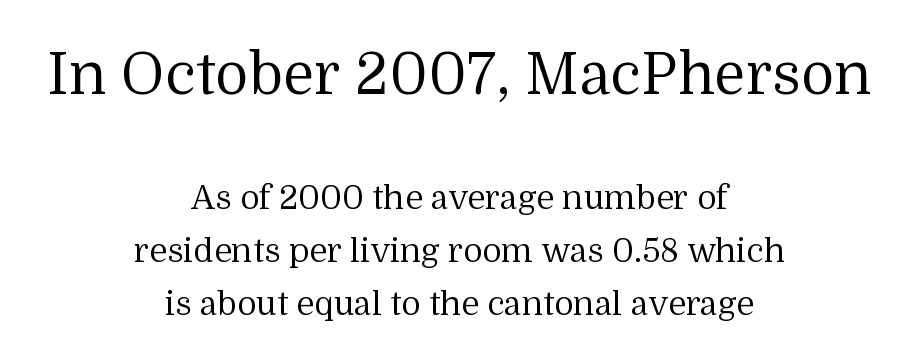
Q: Is the text bold? A: No.
Q: Is the text italic (slanted)? A: No, it is upright.
Q: Is the typeface a serif or a sans-serif typeface? A: Serif.
Q: Is the text underlined? A: No.
Q: How is the paragraph aligned? A: Centered.
Q: Is the spacing between letters normal or unusually wide? A: Normal.
Q: Is the spacing between lines tight, normal or loose? A: Normal.
Q: Which block of text is set in a larger size, the first (top) or the second (bottom)? A: The first (top) one.
Q: Width (condensed, normal, or wide)? A: Normal.
Q: Stroke contrast? A: Medium.
Q: x-height? A: Medium.
Q: Monospaced? A: No.
